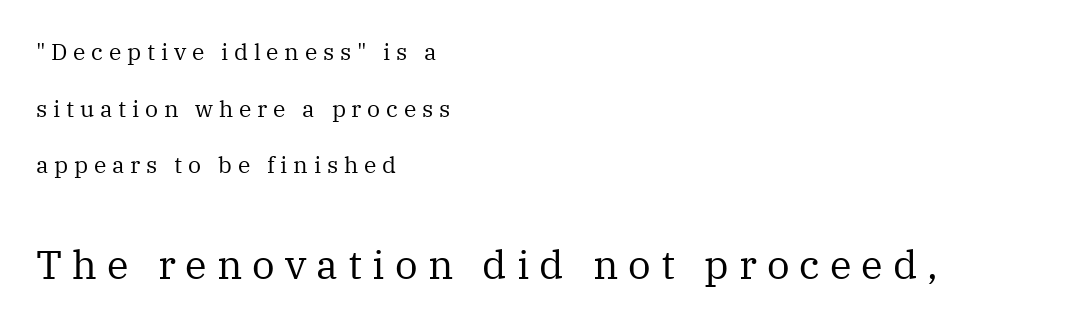
{"serif": "yes", "italic": "no", "bold": "no", "weight": "regular", "width": "normal", "stroke_contrast": "medium", "x_height": "medium", "monospaced": "no", "underline": "no", "align": "left", "line_spacing": "loose", "line_spacing_ratio": 2.46, "letter_spacing": "wide", "letter_spacing_em": 0.25, "larger_block": "second", "size_ratio": 1.74, "glyph_px": 40}
